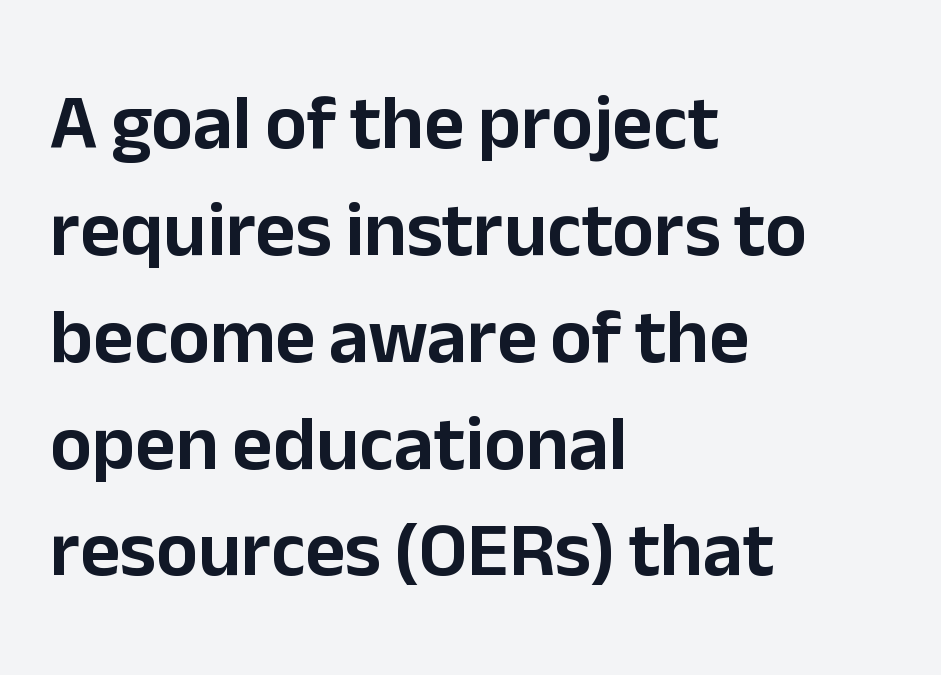
Regular leading. Does the type have serifs? No, each stem ends abruptly. Short note: letters normally spaced. Looks like regular typesetting: each glyph gets only the width it needs.
